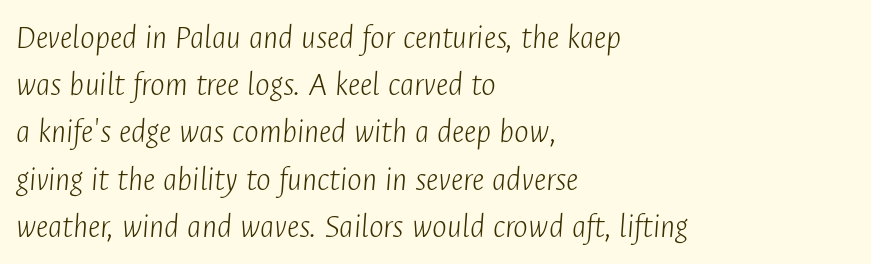
{"italic": "yes", "lean": "right", "slant_degrees": 4, "bold": "no", "weight": "light", "width": "condensed", "stroke_contrast": "low", "x_height": "medium", "monospaced": "no", "underline": "no", "align": "left", "line_spacing": "normal", "line_spacing_ratio": 1.35, "letter_spacing": "normal", "letter_spacing_em": 0.0, "glyph_px": 35}
